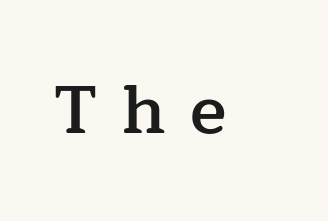
Check the space under the baseline: it is left empty. Each letter keeps its own natural width here, so spacing adapts to shape. Slightly chunky letters — semibold, I'd say, not full bold. There is plenty of visible air inserted between adjacent glyphs.
